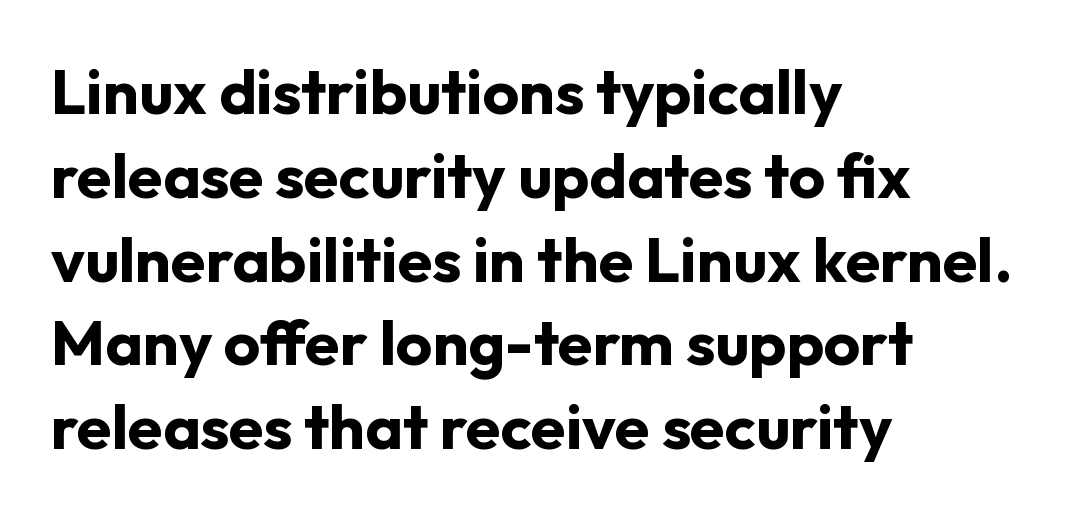
{"serif": "no", "italic": "no", "bold": "yes", "weight": "bold", "width": "normal", "stroke_contrast": "low", "x_height": "medium", "monospaced": "no", "underline": "no", "align": "left", "line_spacing": "normal", "line_spacing_ratio": 1.33, "letter_spacing": "normal", "letter_spacing_em": 0.0, "glyph_px": 63}
